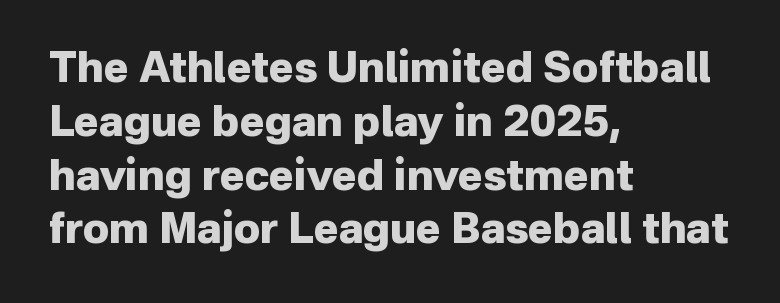
The image shows 42 px heavy sans-serif type, upright; set left-aligned, normal line spacing (1.28x), normal letter spacing, not underlined; low stroke contrast and a medium x-height.
